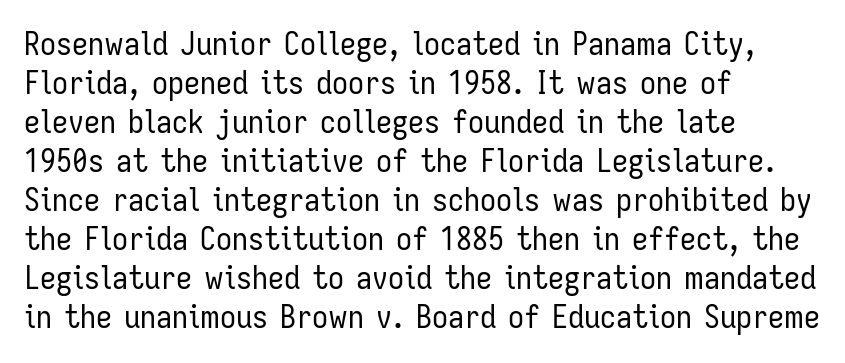
{"serif": "no", "italic": "no", "bold": "no", "weight": "regular", "width": "condensed", "stroke_contrast": "low", "x_height": "medium", "monospaced": "no", "underline": "no", "align": "left", "line_spacing_ratio": 1.22, "letter_spacing": "normal", "letter_spacing_em": 0.0, "glyph_px": 32}
